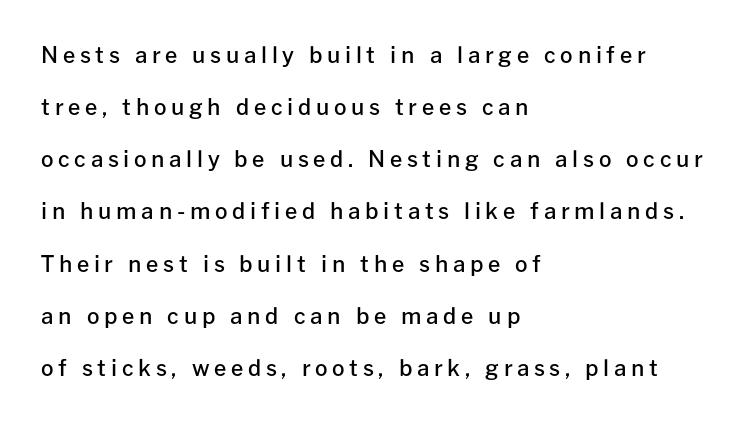
I'd describe the lettering as semibold — firm but not a full bold. Every character sits straight up, as roman type does. The horizontal fit of the characters is loose and conspicuously gappy. The designer dialed line spacing up above the default.
